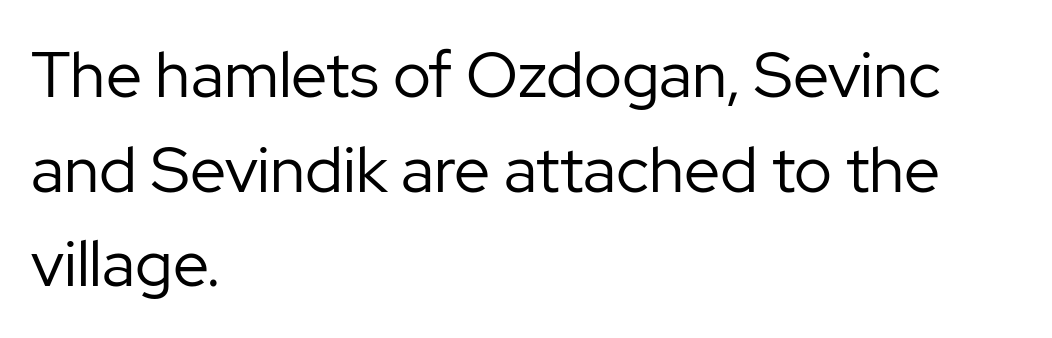
Q: Is the text bold? A: No.
Q: Is the text italic (slanted)? A: No, it is upright.
Q: Is the typeface a serif or a sans-serif typeface? A: Sans-serif.
Q: Is the text underlined? A: No.
Q: How is the paragraph aligned? A: Left-aligned.
Q: Is the spacing between letters normal or unusually wide? A: Normal.
Q: Is the spacing between lines tight, normal or loose? A: Normal.
Q: Width (condensed, normal, or wide)? A: Normal.
Q: Stroke contrast? A: Low.
Q: x-height? A: Medium.
Q: Monospaced? A: No.
